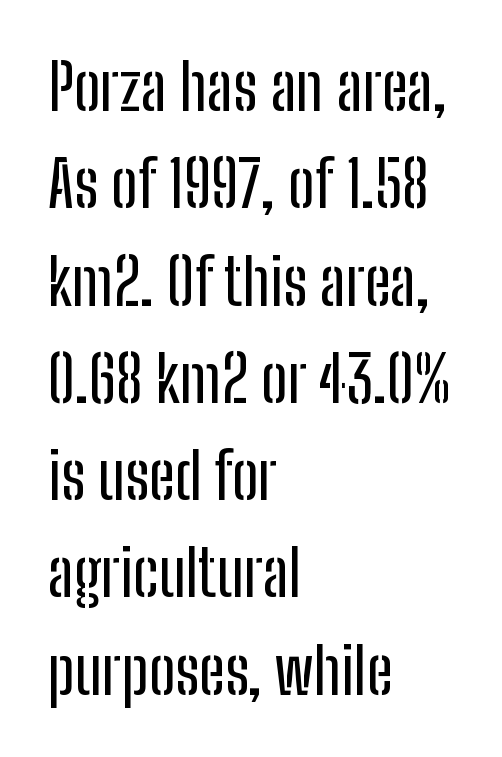
Looks like regular typesetting: each glyph gets only the width it needs. Unlike italic type, these characters show no tilt at all. Characters follow at the spacing the type designer built in. Reading down the column, the eye jumps a familiar distance to each next line. Classification — sans serif. This sample is left-justified, so line endings fall wherever the words run out.
